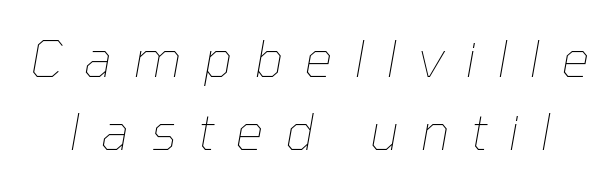
{"italic": "yes", "lean": "right", "slant_degrees": 10, "bold": "no", "weight": "thin", "width": "normal", "stroke_contrast": "low", "x_height": "medium", "monospaced": "no", "underline": "no", "line_spacing": "normal", "line_spacing_ratio": 1.47, "letter_spacing": "wide", "letter_spacing_em": 0.43, "glyph_px": 50}
